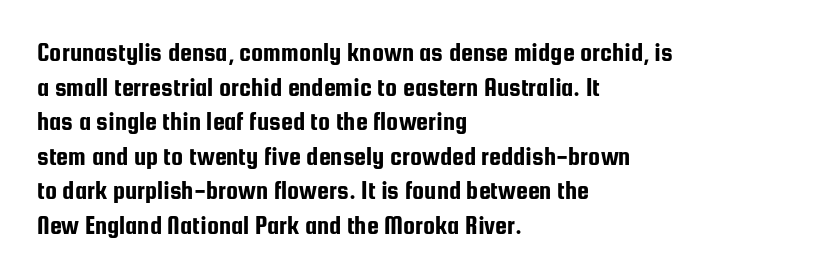
The image shows 27 px text type, upright; set left-aligned, normal line spacing (1.28x), normal letter spacing, not underlined.
